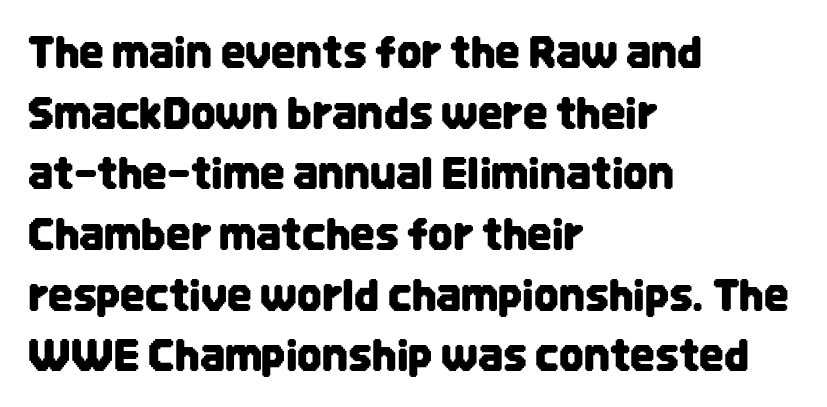
The type family on display is of the sans-serif kind. Think of a printed novel: that variable character pitch is what you see here. Line starts are locked; line ends wander. Is there any slant? The stems are plumb. Notice how descenders clear the ascenders below comfortably — that's standard leading. The letterforms sit shoulder to shoulder at normal distance.
